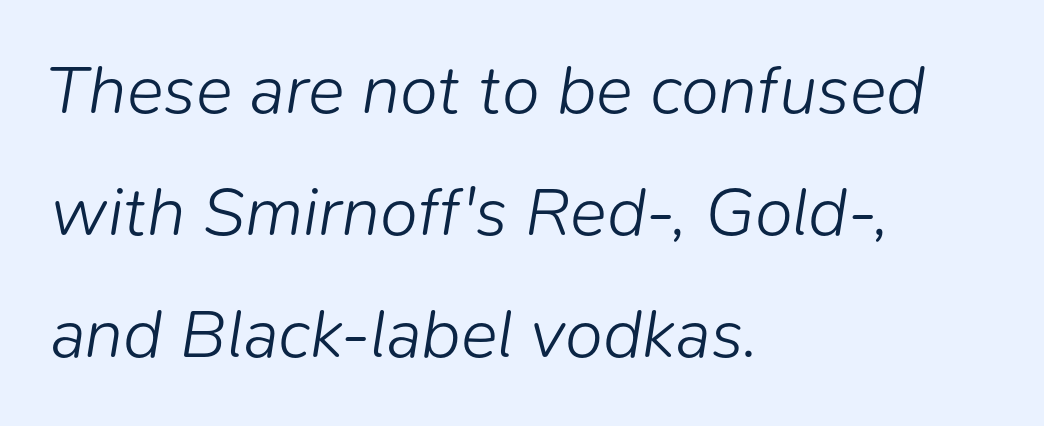
The image shows 69 px light type, italic (leaning right); set left-aligned, line spacing 1.77x, normal letter spacing, not underlined; low stroke contrast and a medium x-height.
